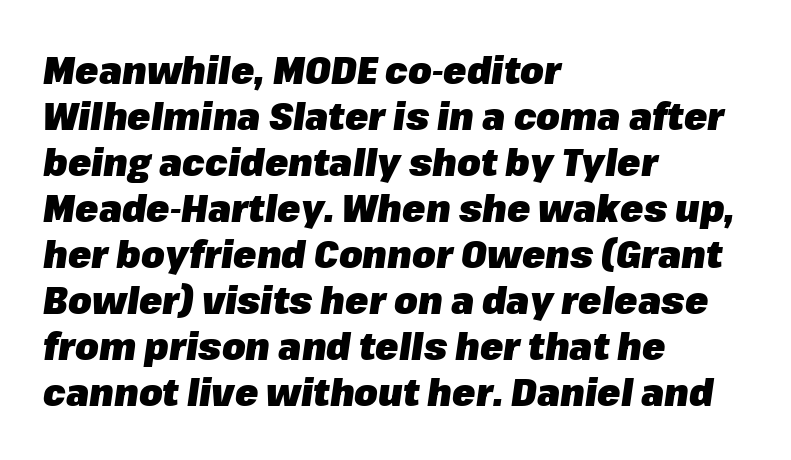
The gap between lines stays unmarked. The paragraph shown leans on its left margin. You could not count columns in this text — the font is proportionally spaced. Slant detected: the letters are inclined. Is the letter spacing exaggerated? No — it looks like the ordinary default.
